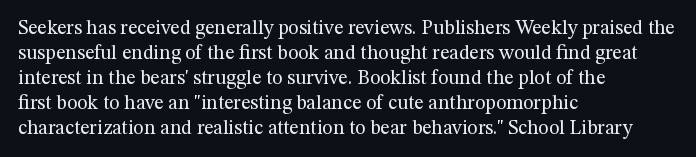
The image shows 20 px text type, upright; set left-aligned, normal line spacing (1.25x), normal letter spacing, not underlined.
